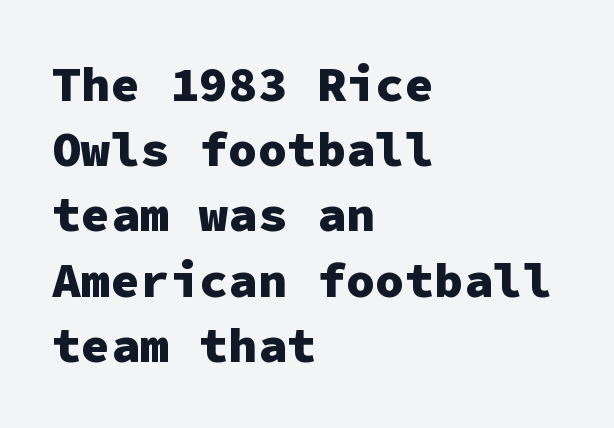
Words appear dense and cohesive because spacing is normal. The glyphs in this specimen are sans serif. Is the block centered? No — it sits flush against the left margin. Words float on clear page, feet unadorned. In terms of posture, this sample is upright.
